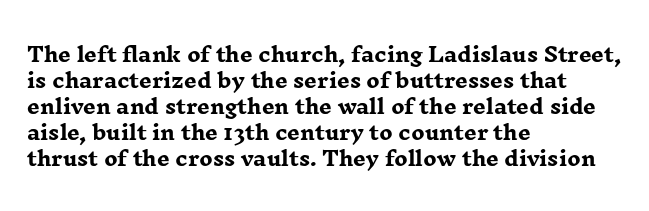
The image shows 20 px bold type, upright; set left-aligned, normal line spacing (1.3x), normal letter spacing, not underlined.
